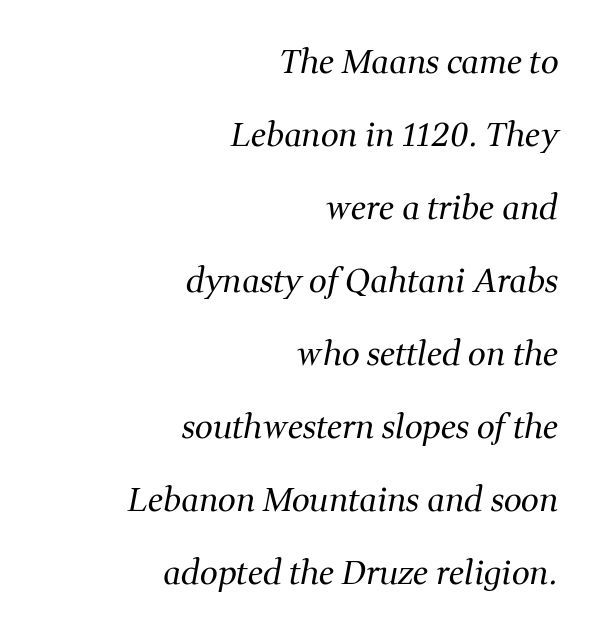
No word sits above an underline. Summary of weight: not heavy and not bold. Right-aligned paragraph, ragged on the left. Students, observe: this is what heavily led, spacious text looks like.
